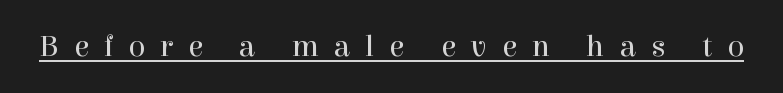
{"serif": "yes", "italic": "no", "bold": "no", "weight": "regular", "width": "normal", "x_height": "medium", "monospaced": "no", "underline": "yes", "letter_spacing": "wide", "letter_spacing_em": 0.48, "glyph_px": 31}
